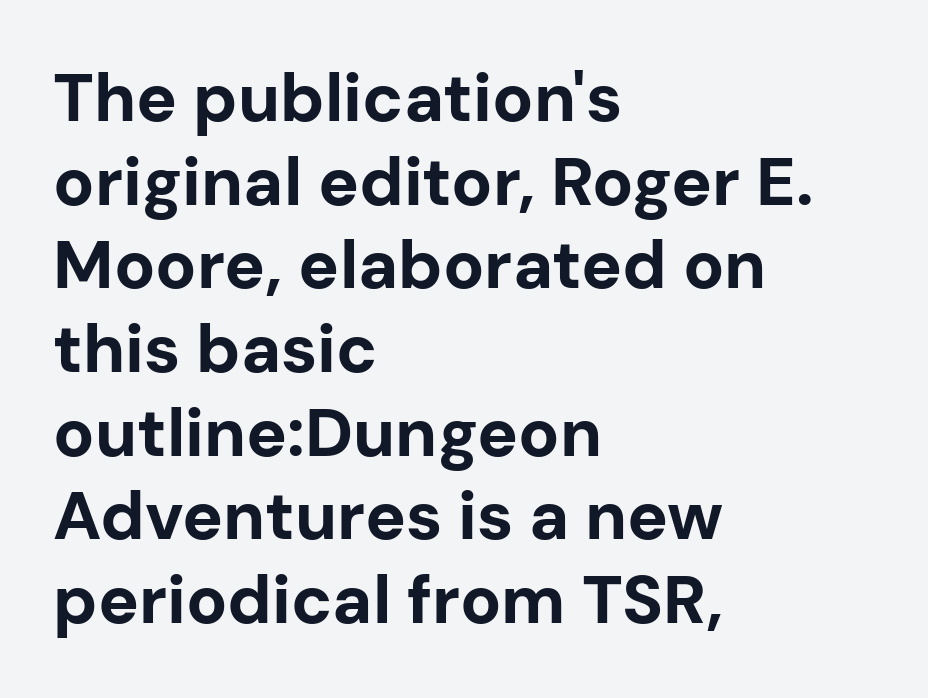
The image shows 68 px bold sans-serif type, upright; set left-aligned, line spacing 1.23x, normal letter spacing, not underlined; low stroke contrast and a medium x-height.
